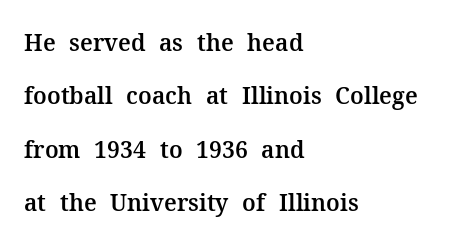
The image shows 23 px text type, upright; set left-aligned, loose line spacing (2.32x), normal letter spacing, not underlined.
